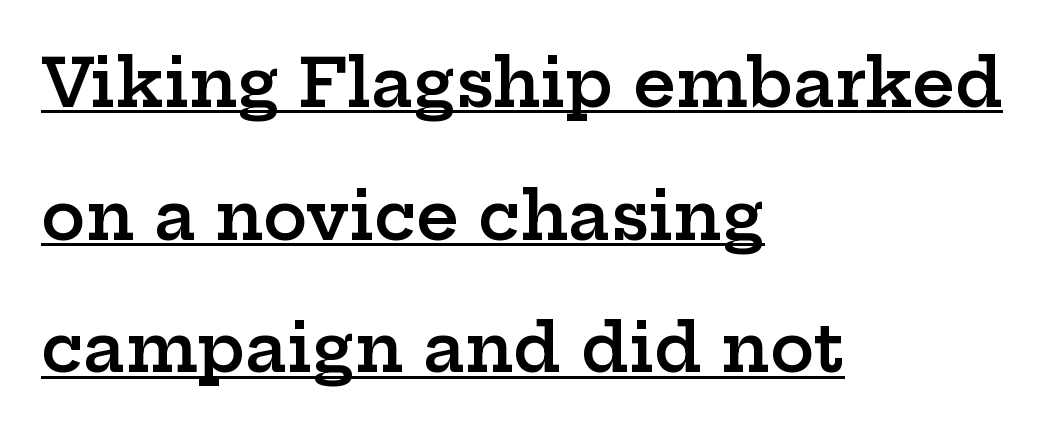
The rendering uses a semibold face; strokes are thickened but not to full bold. The type is set solid horizontally, with unmodified tracking. Varying glyph widths throughout — classic text-font behaviour. Quick note: underline on. The letters carry serifs — small finishing strokes at the ends of their stems. Designer's note — italics off, roman on.
